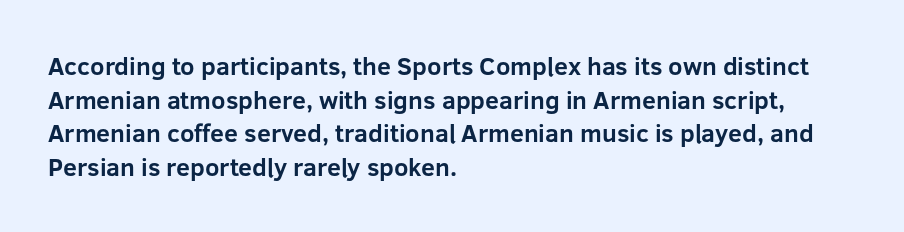
Students, note that the glyphs here touch the page at normal intervals. Chunky letters — that's bold for sure. Descenders are the only things crossing below the line. Notice how the passage keeps a crisp vertical edge on the left only.
